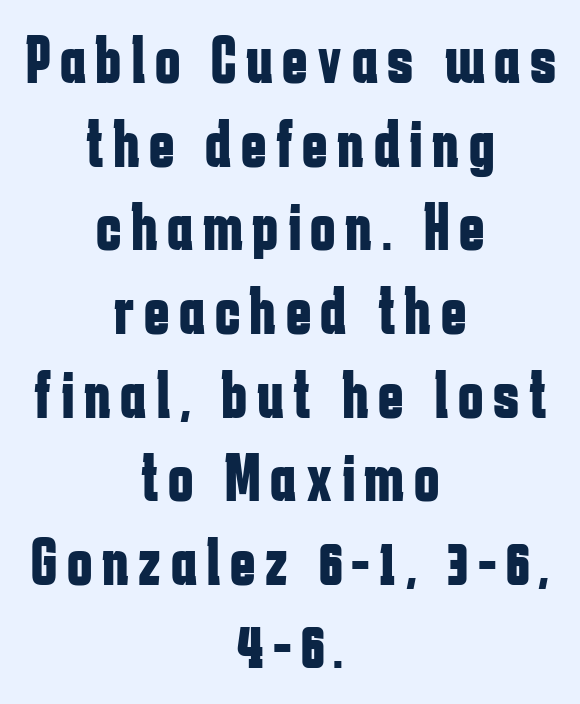
The image shows 68 px bold, condensed sans-serif type, upright; set centered, line spacing 1.23x, not underlined; low stroke contrast and a medium x-height.
